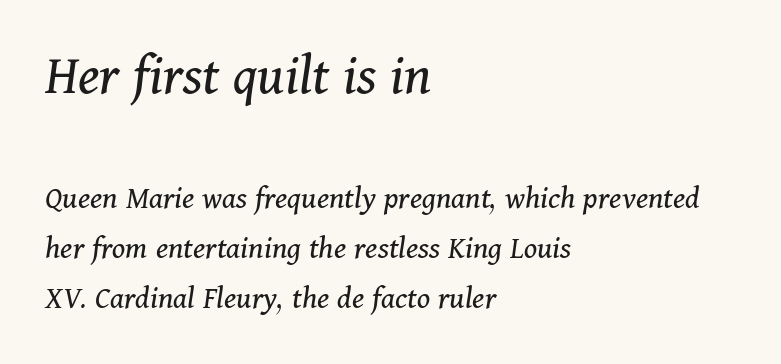
The image shows 58 px regular-weight serif type, italic (leaning right); set left-aligned, normal line spacing (1.52x), normal letter spacing, not underlined; the first (top) block is 1.76x larger; medium stroke contrast and a medium x-height.
